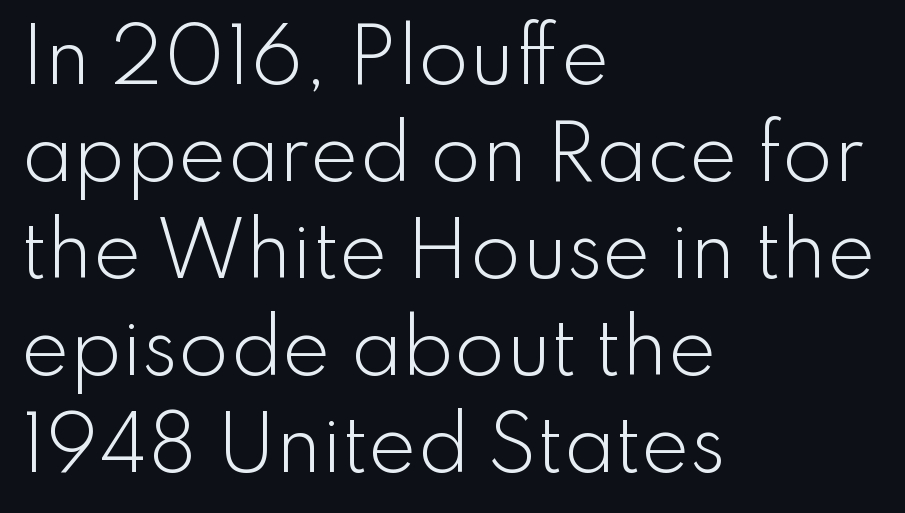
{"serif": "no", "italic": "no", "bold": "no", "weight": "light", "width": "normal", "stroke_contrast": "low", "x_height": "small", "monospaced": "no", "underline": "no", "align": "left", "line_spacing": "normal", "line_spacing_ratio": 1.33, "letter_spacing": "normal", "letter_spacing_em": 0.0, "glyph_px": 73}
